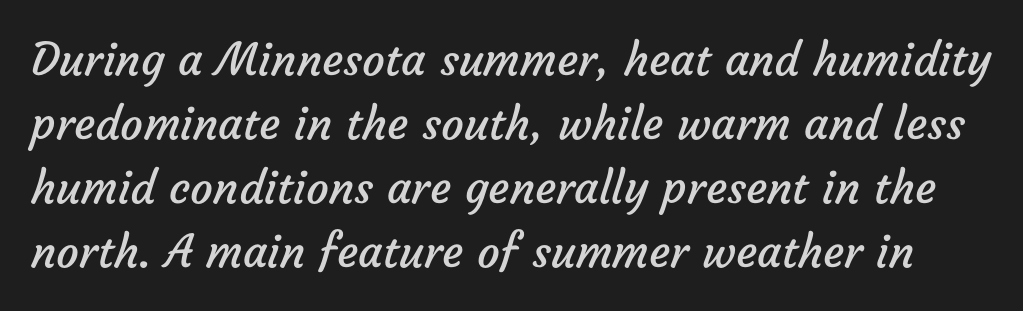
The image shows 45 px regular-weight sans-serif type; set normal line spacing (1.42x), normal letter spacing, not underlined; low stroke contrast and a medium x-height.
